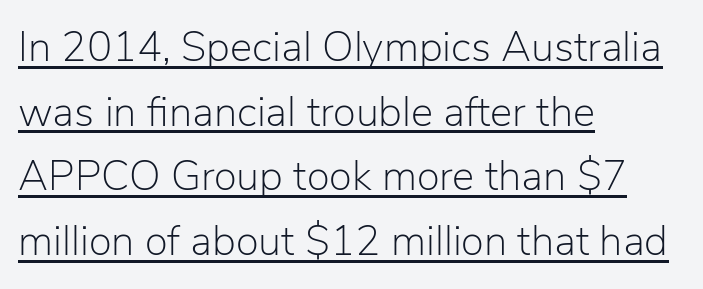
{"serif": "no", "italic": "no", "bold": "no", "weight": "light", "width": "normal", "stroke_contrast": "low", "x_height": "medium", "monospaced": "no", "underline": "yes", "align": "left", "line_spacing": "normal", "line_spacing_ratio": 1.54, "letter_spacing": "normal", "letter_spacing_em": 0.0, "glyph_px": 42}
